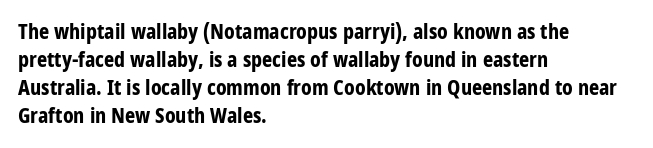
{"italic": "no", "bold": "yes", "underline": "no", "align": "left", "line_spacing": "normal", "line_spacing_ratio": 1.4, "letter_spacing": "normal", "letter_spacing_em": 0.0, "glyph_px": 20}
